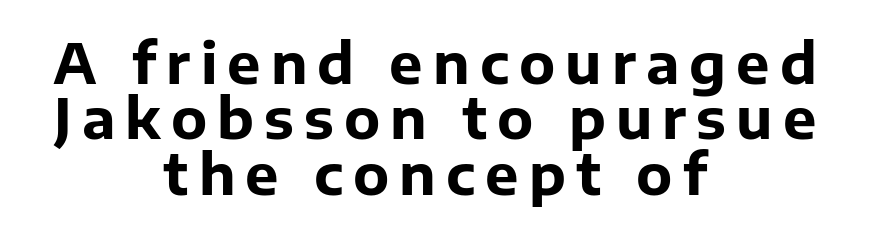
{"serif": "no", "italic": "no", "bold": "yes", "weight": "bold", "width": "normal", "stroke_contrast": "low", "x_height": "medium", "monospaced": "no", "underline": "no", "align": "center", "line_spacing": "tight", "line_spacing_ratio": 0.99, "glyph_px": 56}
